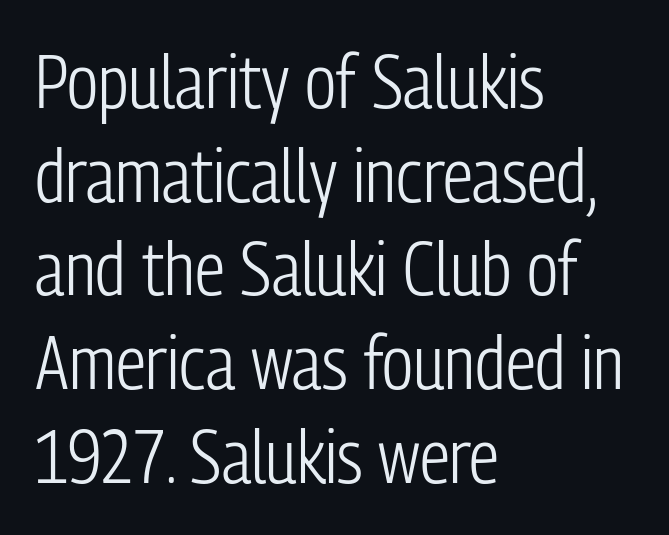
The image shows 75 px light, condensed sans-serif type, upright; set left-aligned, normal line spacing (1.25x), normal letter spacing, not underlined; low stroke contrast and a medium x-height.
